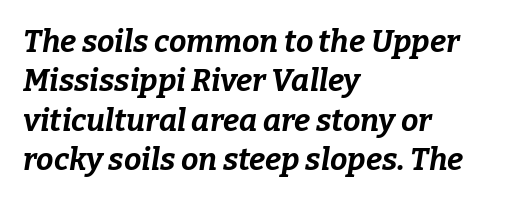
Alignment: flush left. A normal amount of white space separates one row of letters from the next. Each word holds together tightly as a unit, with standard inter-letter gaps. The string is rendered with underlining switched off.
